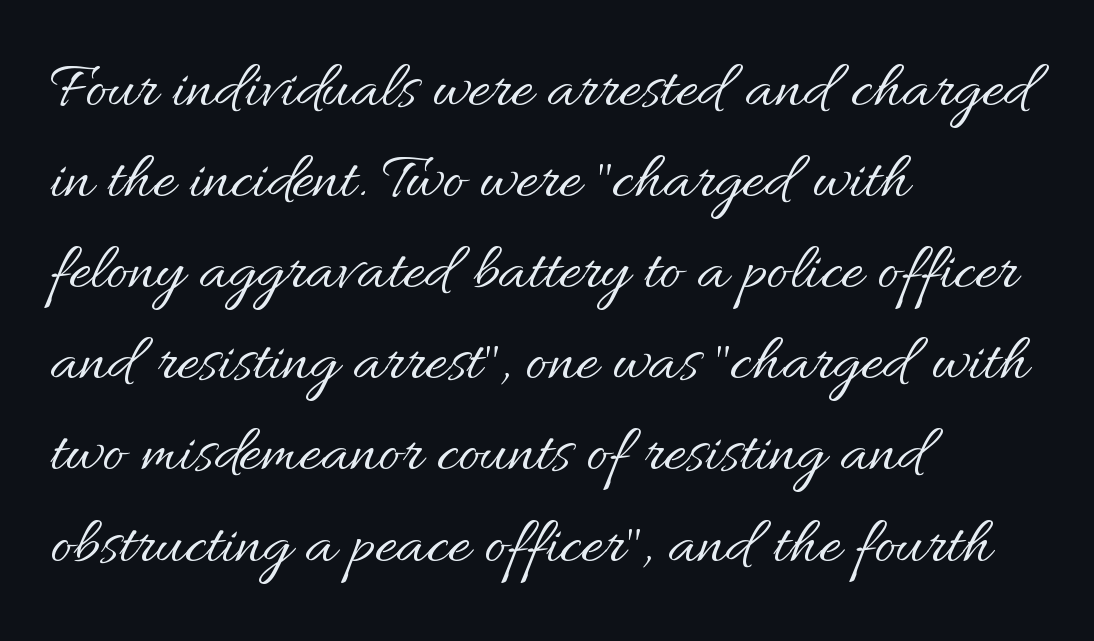
{"bold": "no", "weight": "regular", "width": "normal", "stroke_contrast": "medium", "x_height": "small", "monospaced": "no", "underline": "no", "align": "left", "line_spacing": "normal", "line_spacing_ratio": 1.36, "letter_spacing": "normal", "letter_spacing_em": 0.0, "glyph_px": 67}
